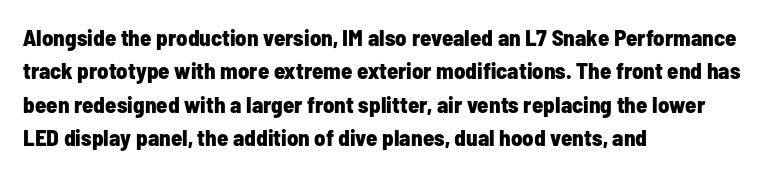
Every letter is thick-stroked: bold, no question. The space directly below the letters is spotless. How would I describe the line gaps? Plain and ordinary. A classic flush-left, rag-right setting is used for this passage. The specimen reads as upright at a glance.
